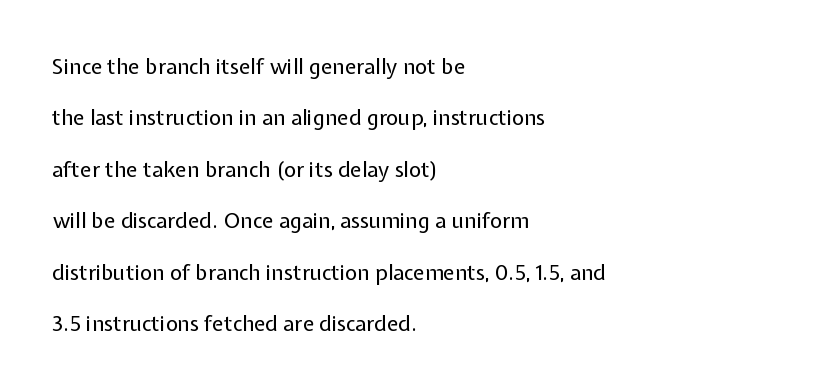
The image shows 21 px text type, upright; set left-aligned, loose line spacing (2.45x), normal letter spacing, not underlined.
